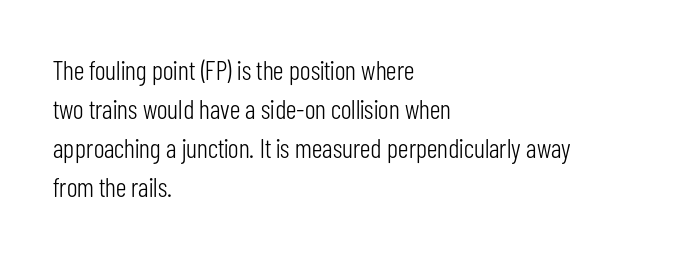
Default kerning and tracking; the words read as compact shapes. No heavy texture on the line: the type isn't bold. A roman cut, with each character standing at attention. Notice how the passage keeps a crisp vertical edge on the left only. Bare-footed words on every line.
